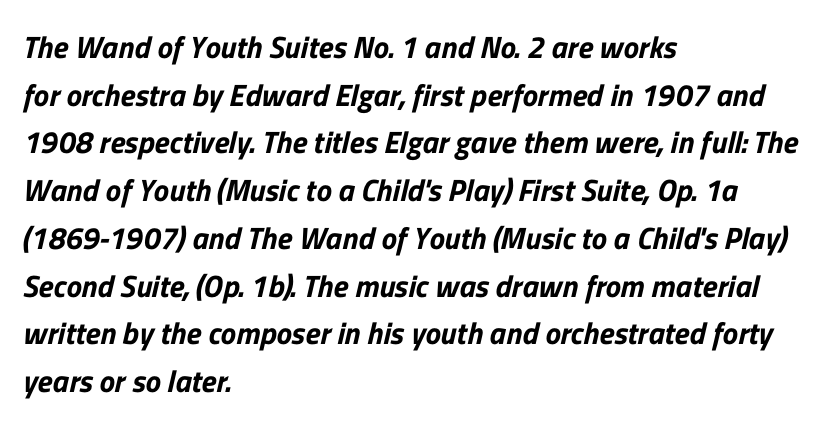
Q: Is the typeface a serif or a sans-serif typeface? A: Sans-serif.
Q: Is the text underlined? A: No.
Q: How is the paragraph aligned? A: Left-aligned.
Q: Is the spacing between letters normal or unusually wide? A: Normal.
Q: Is the spacing between lines tight, normal or loose? A: Normal.
Q: Width (condensed, normal, or wide)? A: Normal.
Q: Stroke contrast? A: Low.
Q: x-height? A: Medium.
Q: Monospaced? A: No.
